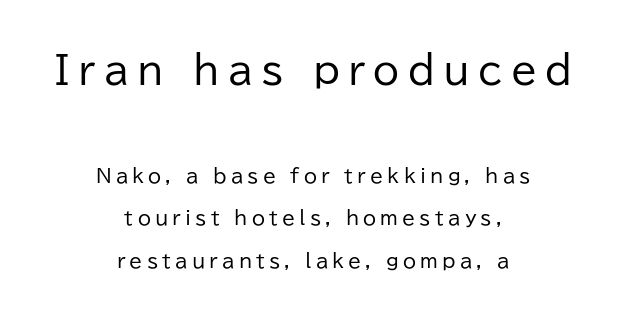
Q: Is the text bold? A: No.
Q: Is the text italic (slanted)? A: No, it is upright.
Q: Is the typeface a serif or a sans-serif typeface? A: Sans-serif.
Q: Is the text underlined? A: No.
Q: How is the paragraph aligned? A: Centered.
Q: Is the spacing between letters normal or unusually wide? A: Unusually wide.
Q: Is the spacing between lines tight, normal or loose? A: Loose.
Q: Which block of text is set in a larger size, the first (top) or the second (bottom)? A: The first (top) one.
Q: Width (condensed, normal, or wide)? A: Normal.
Q: Stroke contrast? A: Low.
Q: x-height? A: Medium.
Q: Monospaced? A: No.
